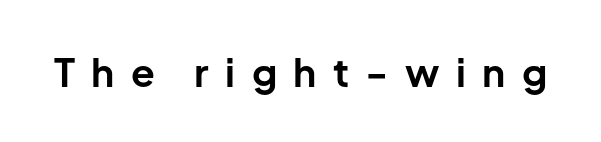
The image shows 39 px bold sans-serif type, upright; set unusually wide letter spacing (+0.42 em), not underlined; low stroke contrast and a medium x-height.
